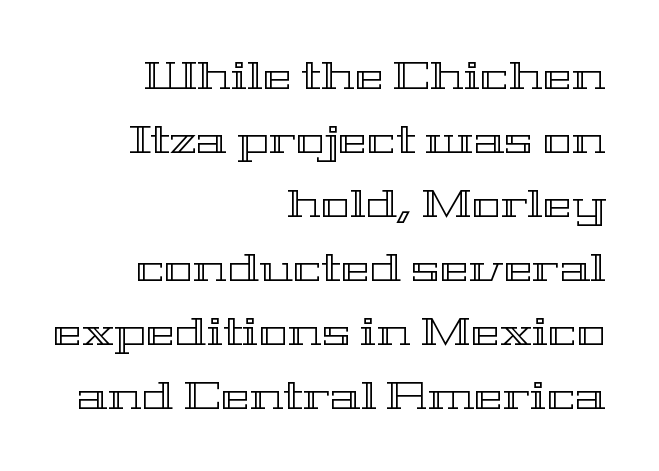
The image shows 39 px wide type, upright; set right-aligned, normal line spacing (1.64x), normal letter spacing, not underlined; a medium x-height.
